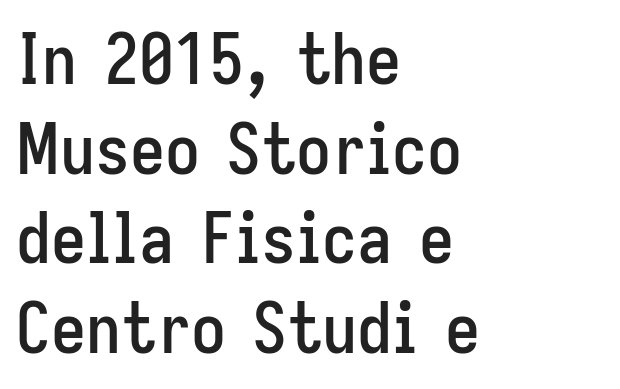
Q: Is the text italic (slanted)? A: No, it is upright.
Q: Is the typeface a serif or a sans-serif typeface? A: Sans-serif.
Q: Is the text underlined? A: No.
Q: How is the paragraph aligned? A: Left-aligned.
Q: Is the spacing between letters normal or unusually wide? A: Normal.
Q: Is the spacing between lines tight, normal or loose? A: Normal.
Q: Width (condensed, normal, or wide)? A: Condensed.
Q: Stroke contrast? A: Low.
Q: x-height? A: Medium.
Q: Monospaced? A: No.
